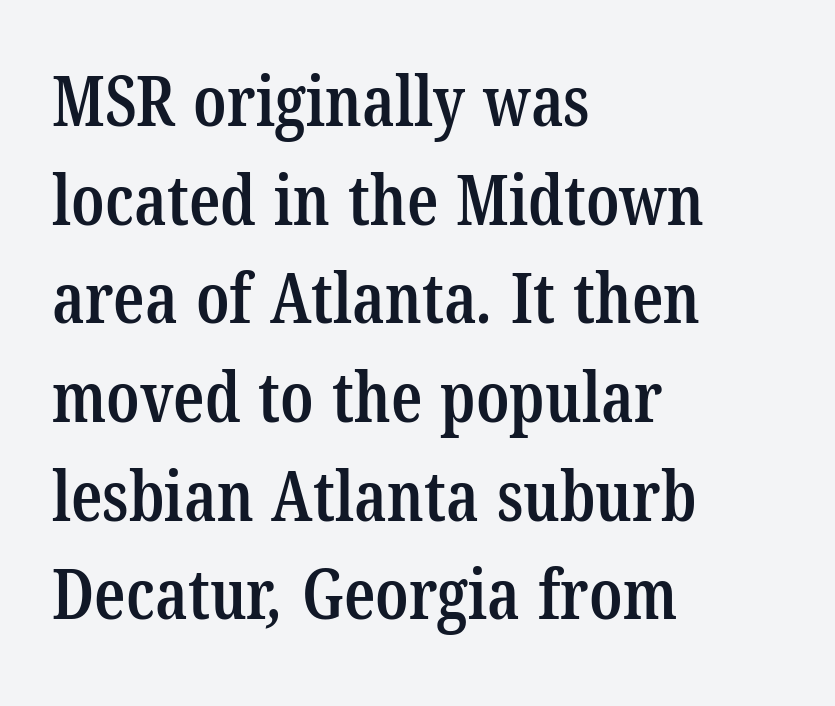
Q: Is the text bold? A: Semi-bold.
Q: Is the typeface a serif or a sans-serif typeface? A: Serif.
Q: Is the text underlined? A: No.
Q: How is the paragraph aligned? A: Left-aligned.
Q: Is the spacing between letters normal or unusually wide? A: Normal.
Q: Is the spacing between lines tight, normal or loose? A: Normal.
Q: Width (condensed, normal, or wide)? A: Condensed.
Q: Stroke contrast? A: Low.
Q: x-height? A: Medium.
Q: Monospaced? A: No.
